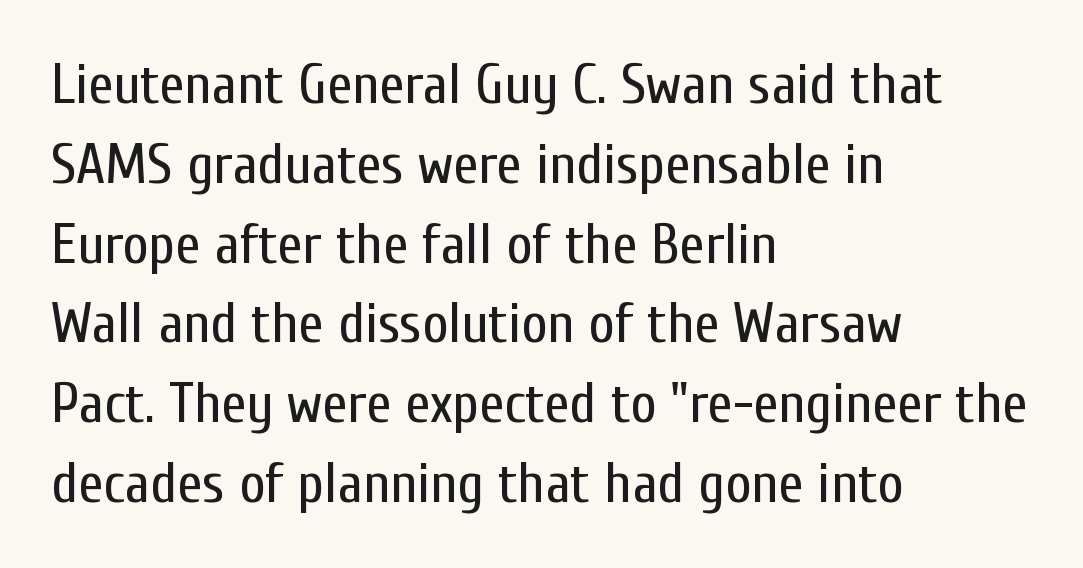
Q: Is the text bold? A: No.
Q: Is the text italic (slanted)? A: No, it is upright.
Q: Is the typeface a serif or a sans-serif typeface? A: Sans-serif.
Q: Is the text underlined? A: No.
Q: How is the paragraph aligned? A: Left-aligned.
Q: Is the spacing between letters normal or unusually wide? A: Normal.
Q: Is the spacing between lines tight, normal or loose? A: Normal.
Q: Width (condensed, normal, or wide)? A: Condensed.
Q: Stroke contrast? A: Low.
Q: x-height? A: Medium.
Q: Monospaced? A: No.
